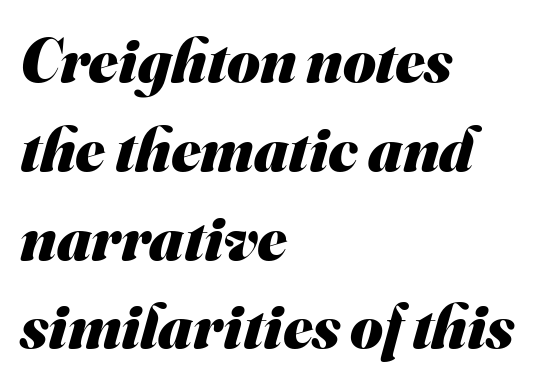
The image shows 63 px heavy sans-serif type; set left-aligned, normal line spacing (1.41x), normal letter spacing, not underlined; medium stroke contrast and a small x-height.
